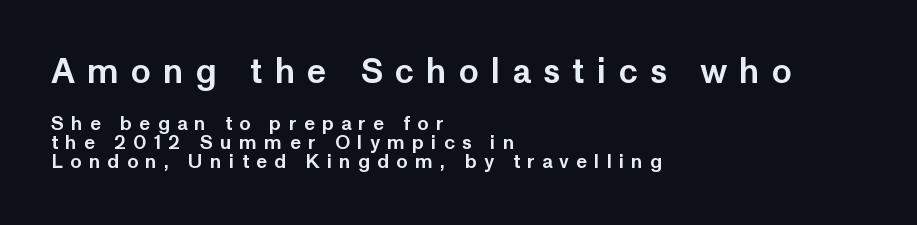
The image shows 33 px sans-serif type, upright; set left-aligned, tight line spacing (1.01x), unusually wide letter spacing (+0.37 em), not underlined; the first (top) block is 1.74x larger; low stroke contrast and a medium x-height.
